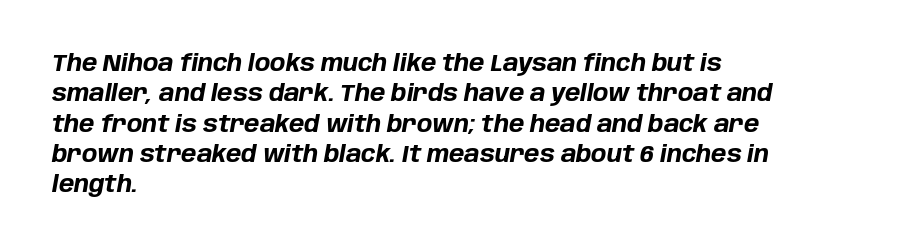
Q: Is the text bold? A: Yes.
Q: Is the text italic (slanted)? A: Yes, it leans right by about 10 degrees.
Q: Is the text underlined? A: No.
Q: How is the paragraph aligned? A: Left-aligned.
Q: Is the spacing between letters normal or unusually wide? A: Normal.
Q: Is the spacing between lines tight, normal or loose? A: Normal.
